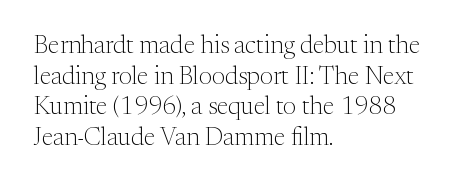
The image shows 25 px text type, upright; set left-aligned, line spacing 1.23x, normal letter spacing, not underlined.
